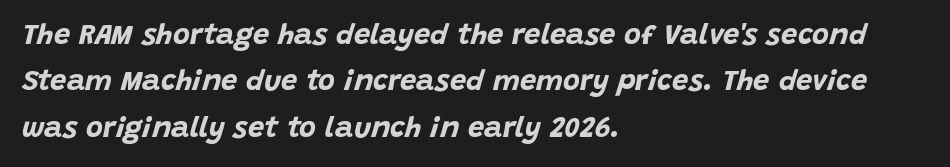
The image shows 29 px bold type, italic (leaning right); set left-aligned, normal line spacing (1.6x), normal letter spacing, not underlined; low stroke contrast and a large x-height.
